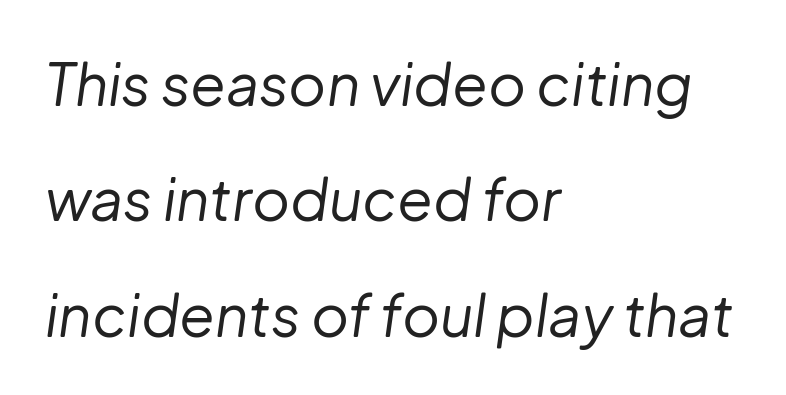
The image shows 58 px regular-weight type, italic (leaning right); set left-aligned, loose line spacing (1.99x), normal letter spacing, not underlined; low stroke contrast and a medium x-height.
